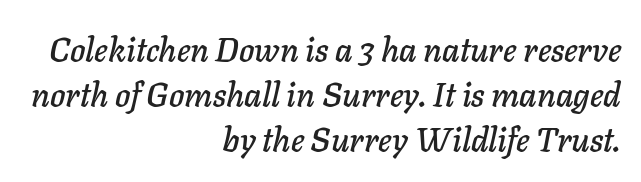
The image shows 33 px text type, italic (leaning right); set right-aligned, normal line spacing (1.36x), normal letter spacing, not underlined; low stroke contrast and a medium x-height.
